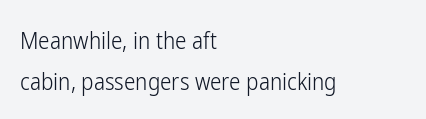
No italicization has been applied; the sample stays upright. The letters look calm and open, with moderate or lighter stems. Tracking here is standard; glyphs follow each other at the usual distance. The paragraph shown leans on its left margin. Only glyphs here, with clear space below each row.
